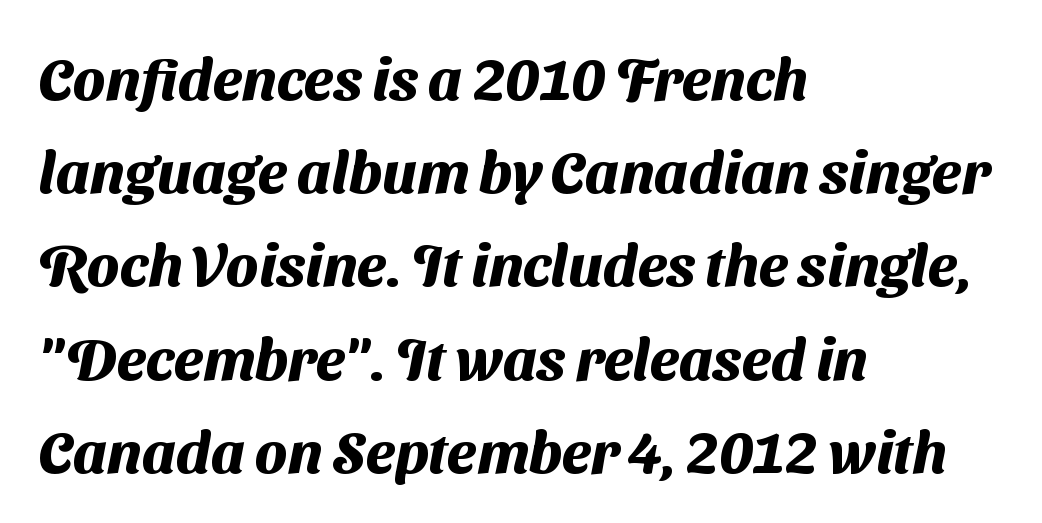
{"serif": "no", "bold": "yes", "weight": "heavy", "width": "normal", "stroke_contrast": "medium", "x_height": "medium", "monospaced": "no", "underline": "no", "align": "left", "line_spacing": "normal", "line_spacing_ratio": 1.58, "letter_spacing": "normal", "letter_spacing_em": 0.0, "glyph_px": 59}
